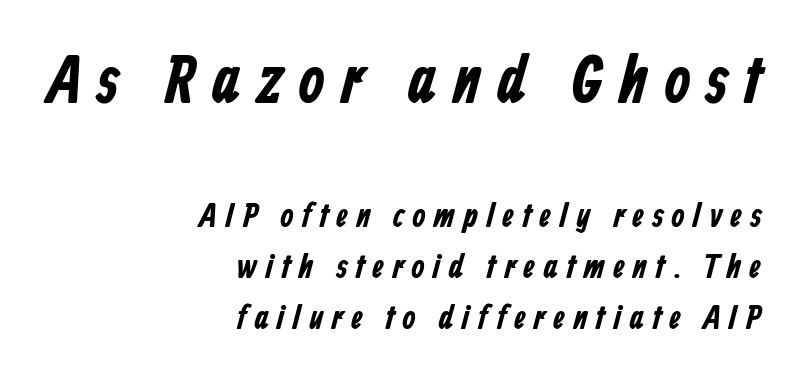
Type size steps down from the first block to the second. The baseline area is clear. A typesetter would call this proportional, since set widths differ per character. A typesetter would label this face a sans. Reading down the column, the eye jumps a familiar distance to each next line. Reading down the block, your eye finds every line finishing at a fixed right position.
